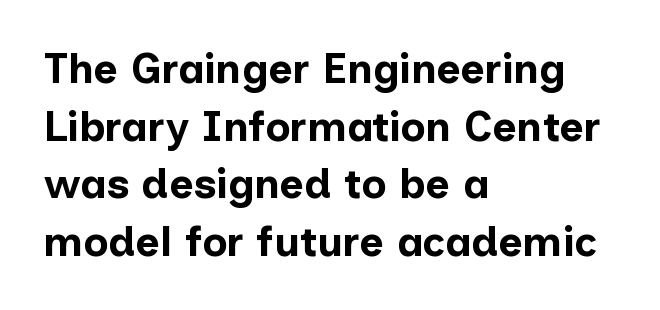
Q: Is the text bold? A: Yes.
Q: Is the text italic (slanted)? A: No, it is upright.
Q: Is the typeface a serif or a sans-serif typeface? A: Sans-serif.
Q: Is the text underlined? A: No.
Q: How is the paragraph aligned? A: Left-aligned.
Q: Is the spacing between letters normal or unusually wide? A: Normal.
Q: Is the spacing between lines tight, normal or loose? A: Normal.
Q: Width (condensed, normal, or wide)? A: Normal.
Q: Stroke contrast? A: Low.
Q: x-height? A: Medium.
Q: Monospaced? A: No.
